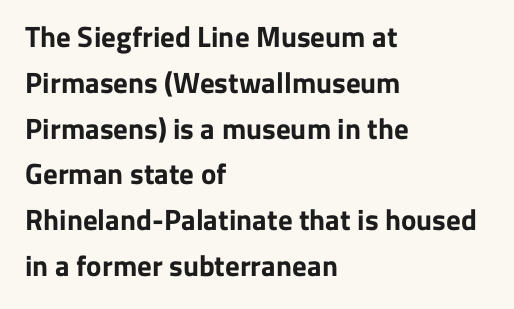
{"serif": "no", "italic": "no", "bold": "yes", "weight": "bold", "width": "normal", "stroke_contrast": "low", "x_height": "medium", "monospaced": "no", "underline": "no", "align": "left", "line_spacing": "normal", "line_spacing_ratio": 1.58, "letter_spacing": "normal", "letter_spacing_em": 0.0, "glyph_px": 29}
